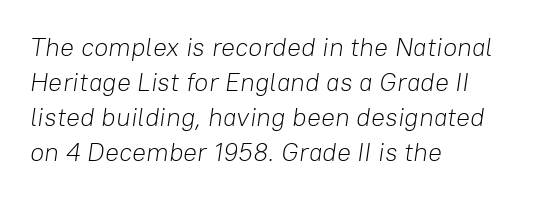
The rag falls on the right side of this text block. Anything drawn beneath the words? Only blank space. Regular leading. The rendering applies a slant to the glyphs. Is the type heavy? It reads as light-to-regular instead.
